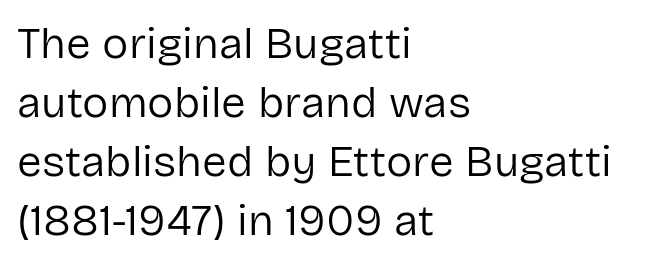
Q: Is the text bold? A: No.
Q: Is the text italic (slanted)? A: No, it is upright.
Q: Is the typeface a serif or a sans-serif typeface? A: Sans-serif.
Q: Is the text underlined? A: No.
Q: How is the paragraph aligned? A: Left-aligned.
Q: Is the spacing between letters normal or unusually wide? A: Normal.
Q: Is the spacing between lines tight, normal or loose? A: Normal.
Q: Width (condensed, normal, or wide)? A: Normal.
Q: Stroke contrast? A: Low.
Q: x-height? A: Medium.
Q: Monospaced? A: No.
